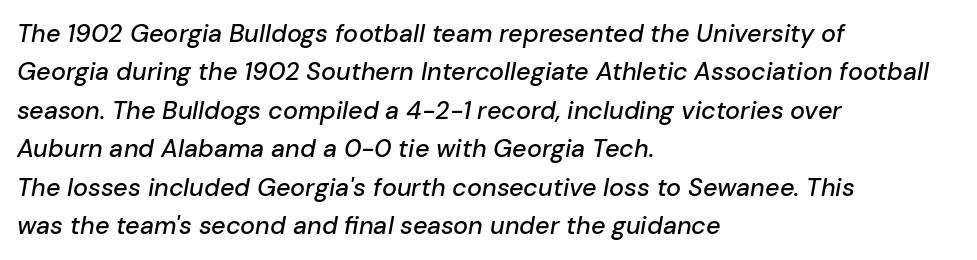
Q: Is the text italic (slanted)? A: Yes, it leans right by about 10 degrees.
Q: Is the text underlined? A: No.
Q: How is the paragraph aligned? A: Left-aligned.
Q: Is the spacing between letters normal or unusually wide? A: Normal.
Q: Is the spacing between lines tight, normal or loose? A: Normal.
